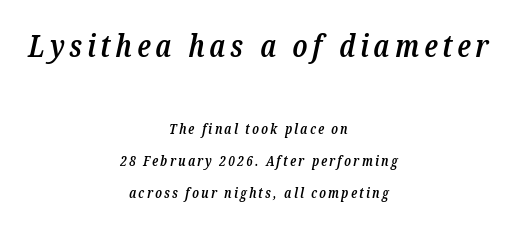
Small tapered or slab feet sit at the stroke ends, so this counts as serif. The face used here is proportionally spaced, like ordinary book or web type. The letters in the upper block stand taller than those in the block below. Alignment: centered.
